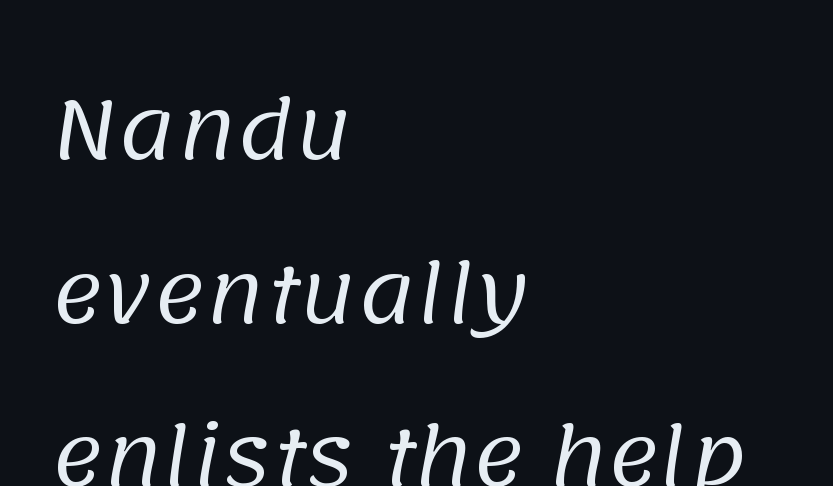
Varying glyph widths throughout — classic text-font behaviour. Is the block centered? No — it sits flush against the left margin. On a weight scale, this lands at 450 or below. Nothing unusual about the tracking: characters are spaced as the font intends. The vertical gap from one line to the next is large. No feet cap the strokes, marking this as sans-serif type.
